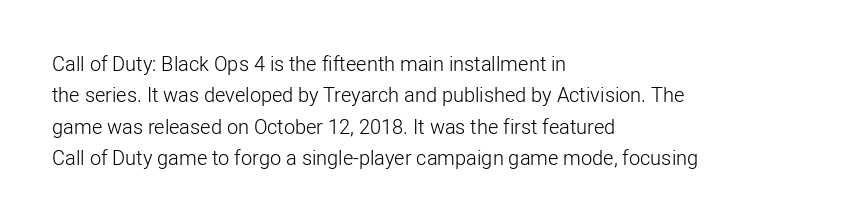
The image shows 20 px text type, upright; set left-aligned, normal line spacing (1.57x), normal letter spacing, not underlined.
